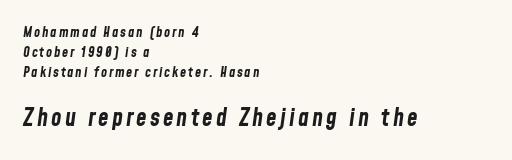
{"italic": "yes", "lean": "right", "slant_degrees": 8, "bold": "yes", "underline": "no", "align": "left", "line_spacing": "normal", "line_spacing_ratio": 1.43, "larger_block": "second", "size_ratio": 1.71, "glyph_px": 24}
